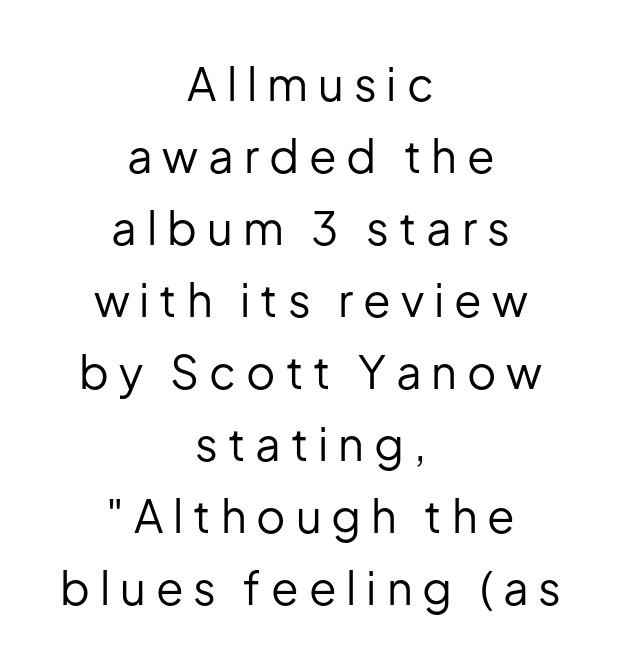
Line spacing here is normal. It's the straight-up-and-down kind of type. Letters rest on an invisible, unmarked baseline. No heavy texture on the line: the type isn't bold. Is the block centered? Yes — each line is placed symmetrically about the middle.
